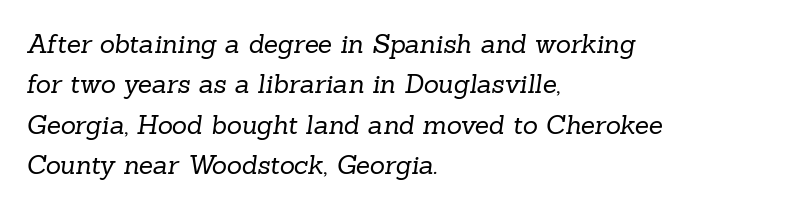
Q: Is the text bold? A: No.
Q: Is the text underlined? A: No.
Q: How is the paragraph aligned? A: Left-aligned.
Q: Is the spacing between letters normal or unusually wide? A: Normal.
Q: Is the spacing between lines tight, normal or loose? A: Normal.
